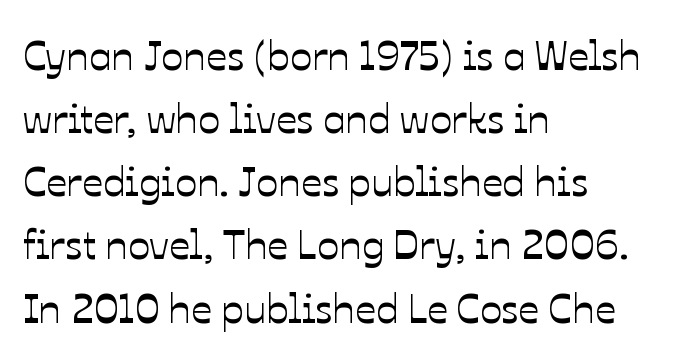
Q: Is the text italic (slanted)? A: No, it is upright.
Q: Is the text underlined? A: No.
Q: How is the paragraph aligned? A: Left-aligned.
Q: Is the spacing between letters normal or unusually wide? A: Normal.
Q: Is the spacing between lines tight, normal or loose? A: Normal.
Q: Width (condensed, normal, or wide)? A: Normal.
Q: Stroke contrast? A: Low.
Q: x-height? A: Medium.
Q: Monospaced? A: No.
